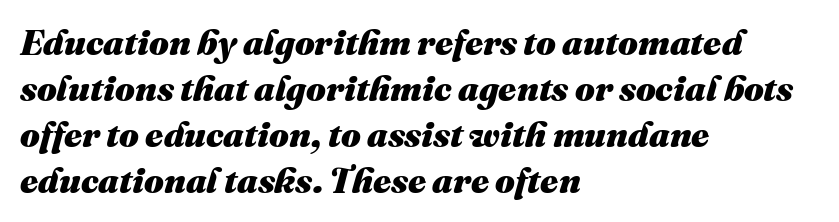
The image shows 35 px heavy type, italic (leaning right); set left-aligned, normal line spacing (1.31x), normal letter spacing, not underlined; medium stroke contrast and a medium x-height.
